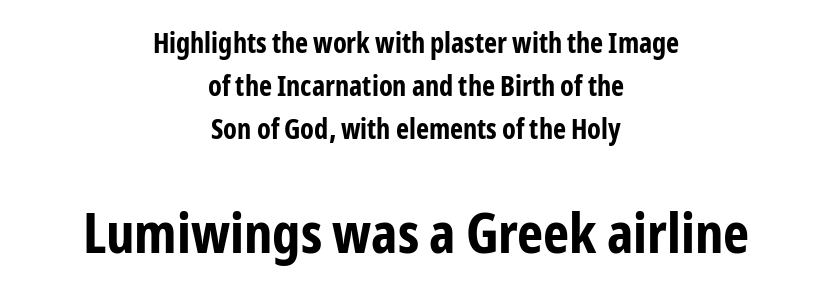
The image shows 56 px bold, condensed sans-serif type, upright; set centered, normal line spacing (1.54x), normal letter spacing, not underlined; the second (bottom) block is 2.0x larger; low stroke contrast and a medium x-height.
